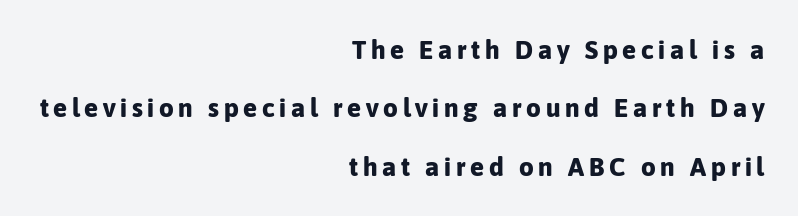
A full-strength bold gives these letters their thick strokes. Vertically, the passage feels expansive, rows floating well apart. Just letters on the line, the space beneath them empty. Notice how the passage keeps a crisp vertical edge on the right only. The typography opts for an upright posture over an oblique one.
